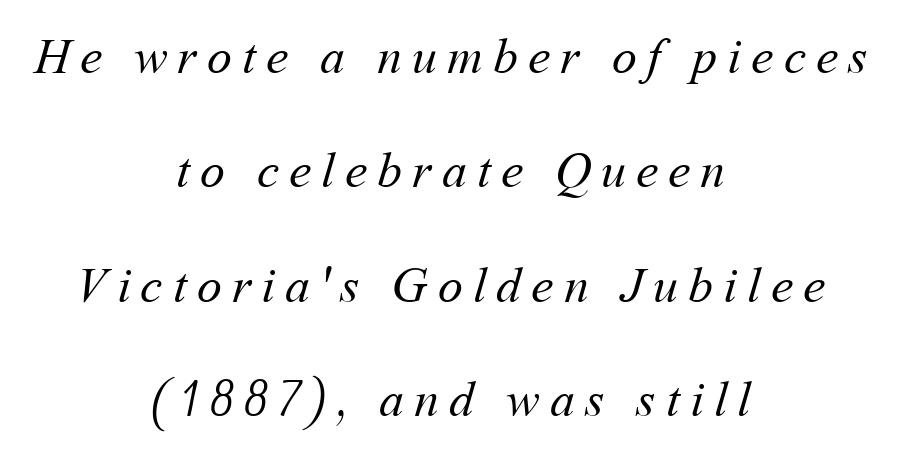
{"bold": "no", "weight": "regular", "width": "normal", "stroke_contrast": "medium", "x_height": "medium", "monospaced": "no", "underline": "no", "align": "center", "line_spacing": "loose", "line_spacing_ratio": 2.29, "letter_spacing": "wide", "letter_spacing_em": 0.2, "glyph_px": 50}
